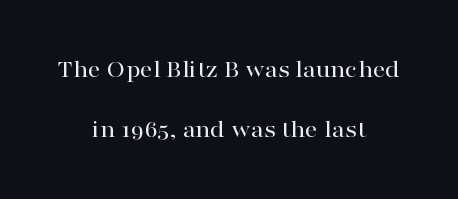
Q: Is the text italic (slanted)? A: No, it is upright.
Q: Is the text underlined? A: No.
Q: How is the paragraph aligned? A: Centered.
Q: Is the spacing between letters normal or unusually wide? A: Normal.
Q: Is the spacing between lines tight, normal or loose? A: Loose.
